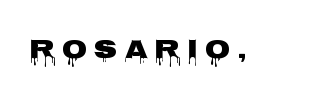
Heavy-handed strokes throughout: this text is bold. Each row of text sits above clean, open space. In terms of letterspacing, this is a distinctly airy, spread setting. This sample uses an upright cut, with every glyph sitting square on the baseline.
